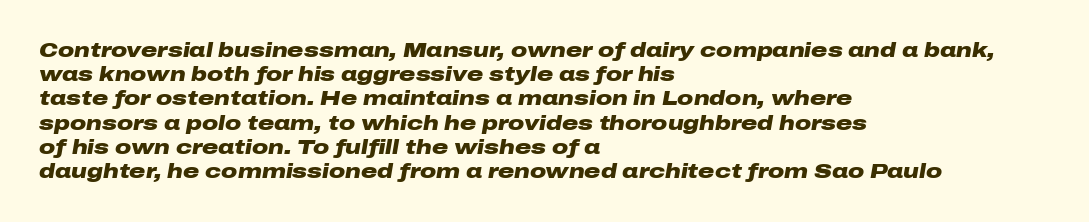
No extra tracking has been applied to these lines. Bold? Absolutely — the strokes are thick and heavy. The gap between lines stays unmarked. The rag falls on the right side of this text block. Observe the lean: these are italic letterforms.
